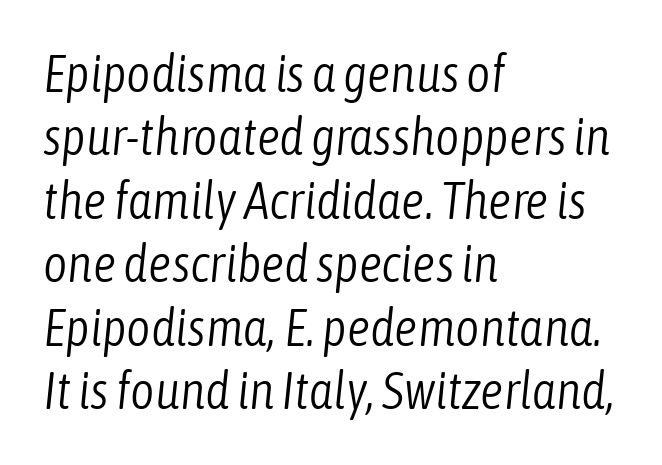
Q: Is the text bold? A: No.
Q: Is the text italic (slanted)? A: Yes, it leans right by about 6 degrees.
Q: Is the text underlined? A: No.
Q: How is the paragraph aligned? A: Left-aligned.
Q: Is the spacing between letters normal or unusually wide? A: Normal.
Q: Width (condensed, normal, or wide)? A: Condensed.
Q: Stroke contrast? A: Low.
Q: x-height? A: Medium.
Q: Monospaced? A: No.
